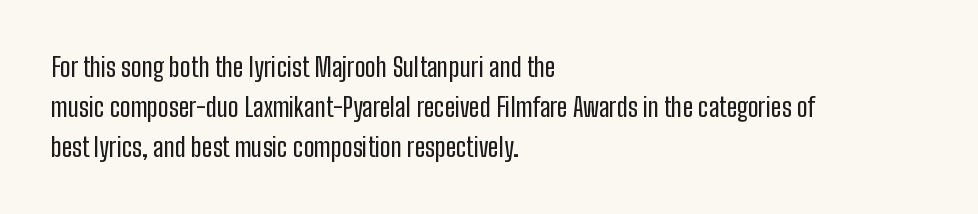
How would I describe the line gaps? Plain and ordinary. Does extra space separate the letters? No, they use regular spacing. These lines stack with their left ends in a neat column. Underlining? Definitely not there. Quick note: not italic, upright.
